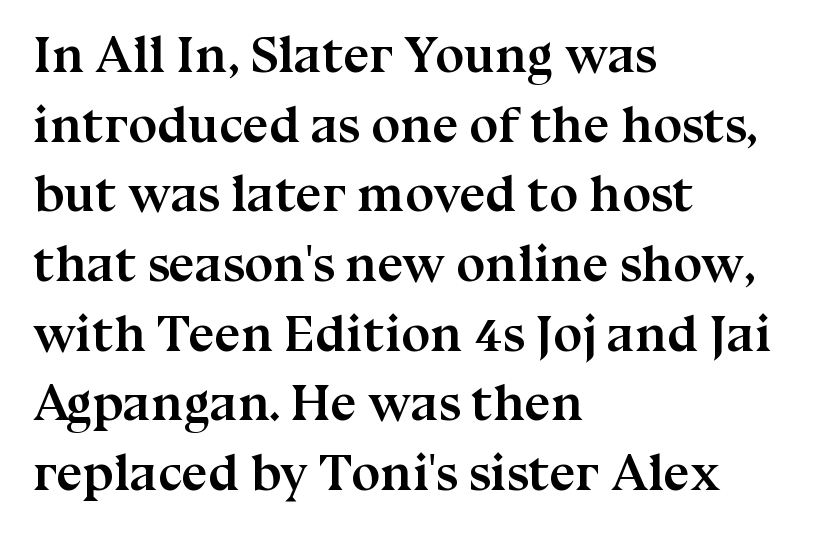
Q: Is the text bold? A: Yes.
Q: Is the text italic (slanted)? A: No, it is upright.
Q: Is the typeface a serif or a sans-serif typeface? A: Serif.
Q: Is the text underlined? A: No.
Q: How is the paragraph aligned? A: Left-aligned.
Q: Is the spacing between letters normal or unusually wide? A: Normal.
Q: Is the spacing between lines tight, normal or loose? A: Normal.
Q: Width (condensed, normal, or wide)? A: Normal.
Q: Stroke contrast? A: Medium.
Q: x-height? A: Medium.
Q: Monospaced? A: No.
